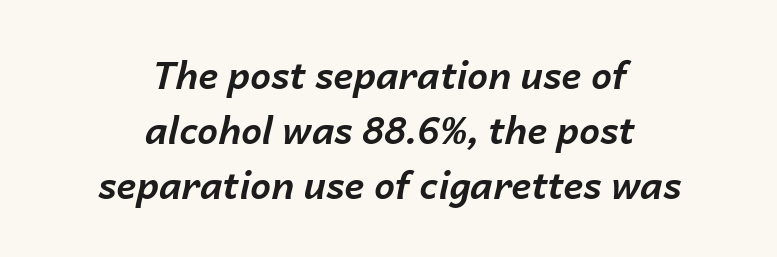
The image shows 37 px bold type, italic (leaning right); set centered, normal line spacing (1.48x), normal letter spacing, not underlined; low stroke contrast and a medium x-height.
